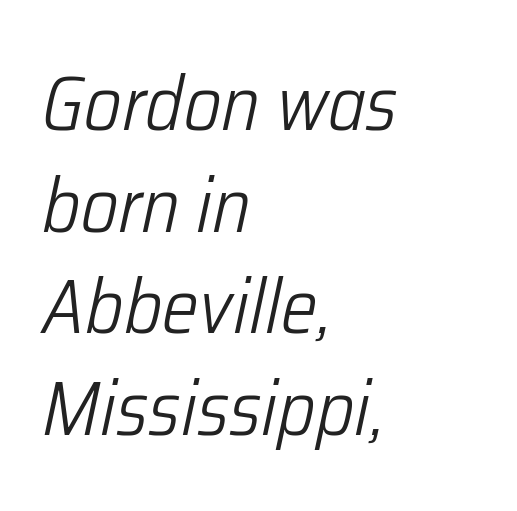
{"italic": "yes", "lean": "right", "slant_degrees": 12, "bold": "no", "weight": "light", "width": "condensed", "stroke_contrast": "low", "x_height": "medium", "monospaced": "no", "underline": "no", "align": "left", "line_spacing": "normal", "line_spacing_ratio": 1.32, "letter_spacing": "normal", "letter_spacing_em": 0.0, "glyph_px": 77}
